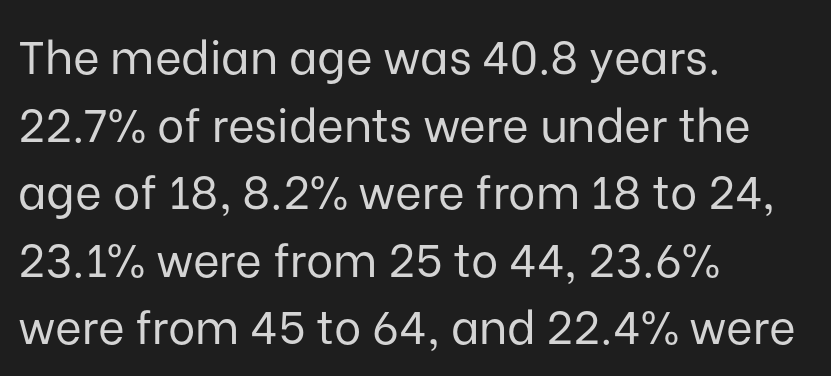
Q: Is the text bold? A: No.
Q: Is the text italic (slanted)? A: No, it is upright.
Q: Is the typeface a serif or a sans-serif typeface? A: Sans-serif.
Q: Is the text underlined? A: No.
Q: How is the paragraph aligned? A: Left-aligned.
Q: Is the spacing between letters normal or unusually wide? A: Normal.
Q: Is the spacing between lines tight, normal or loose? A: Normal.
Q: Width (condensed, normal, or wide)? A: Normal.
Q: Stroke contrast? A: Low.
Q: x-height? A: Medium.
Q: Monospaced? A: No.
